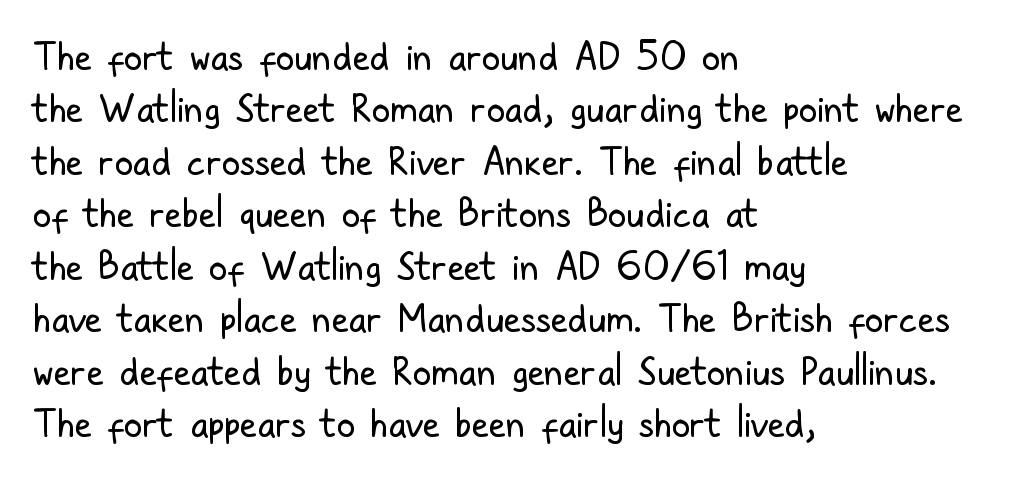
Q: Is the text bold? A: No.
Q: Is the text italic (slanted)? A: No, it is upright.
Q: Is the typeface a serif or a sans-serif typeface? A: Sans-serif.
Q: Is the text underlined? A: No.
Q: How is the paragraph aligned? A: Left-aligned.
Q: Is the spacing between letters normal or unusually wide? A: Normal.
Q: Is the spacing between lines tight, normal or loose? A: Normal.
Q: Width (condensed, normal, or wide)? A: Condensed.
Q: Stroke contrast? A: Low.
Q: x-height? A: Medium.
Q: Monospaced? A: No.
